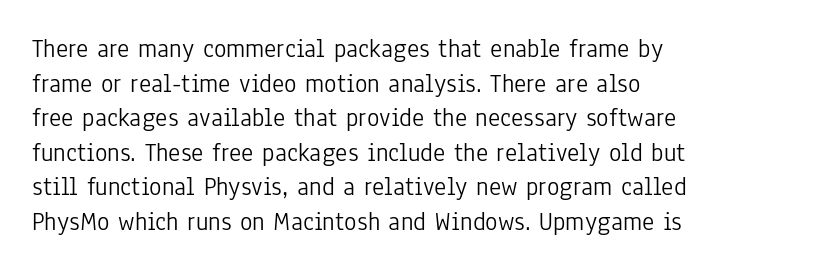
No chunkiness to these letters — they're not bold. A classic flush-left, rag-right setting is used for this passage. One glance says typical: line gaps are just what's usual. The letters sit at their default tracking, neither squeezed nor spread.
